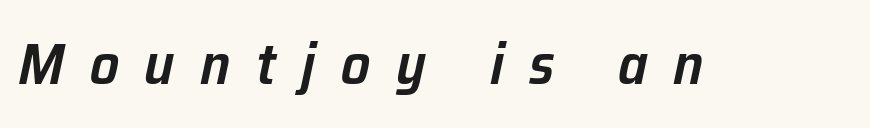
{"italic": "yes", "lean": "right", "slant_degrees": 12, "bold": "semi", "weight": "semibold", "width": "normal", "stroke_contrast": "low", "x_height": "medium", "monospaced": "no", "underline": "no", "letter_spacing": "wide", "letter_spacing_em": 0.44, "glyph_px": 58}
